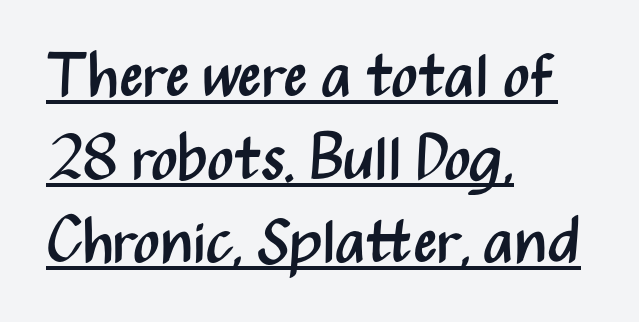
The image shows 62 px regular-weight, condensed sans-serif type, upright; set left-aligned, normal line spacing (1.34x), normal letter spacing, underlined; medium stroke contrast and a medium x-height.
